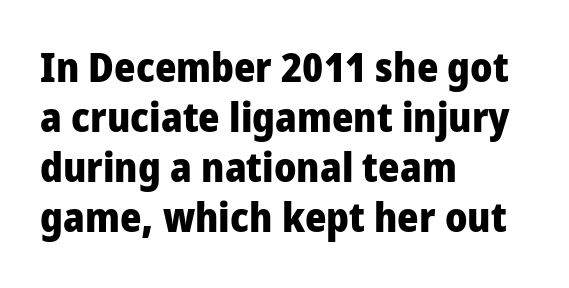
Q: Is the text bold? A: Yes.
Q: Is the text italic (slanted)? A: No, it is upright.
Q: Is the typeface a serif or a sans-serif typeface? A: Sans-serif.
Q: Is the text underlined? A: No.
Q: How is the paragraph aligned? A: Left-aligned.
Q: Is the spacing between letters normal or unusually wide? A: Normal.
Q: Width (condensed, normal, or wide)? A: Condensed.
Q: Stroke contrast? A: Low.
Q: x-height? A: Large.
Q: Monospaced? A: No.
